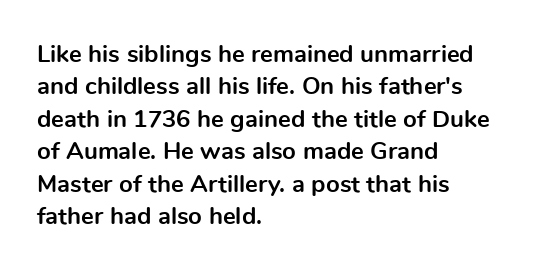
{"italic": "no", "bold": "yes", "underline": "no", "align": "left", "line_spacing": "normal", "line_spacing_ratio": 1.35, "letter_spacing": "normal", "letter_spacing_em": 0.0, "glyph_px": 24}
